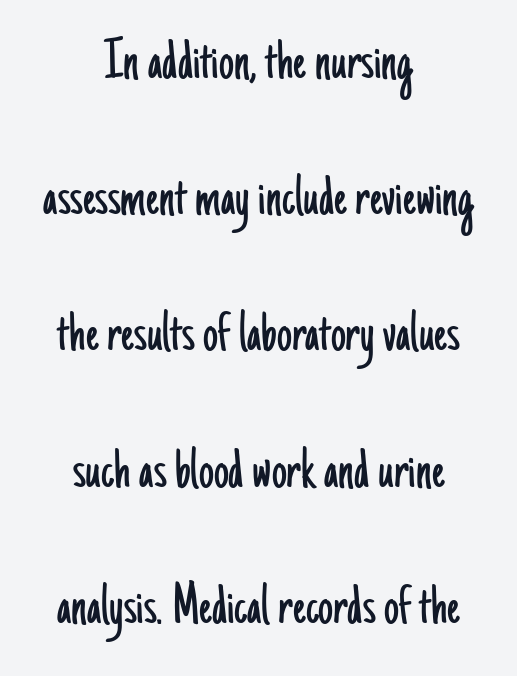
Ascenders rise straight up at ninety degrees. Spacing between characters is what you'd get straight out of the box. Heft: none added — not bold. Leftover space on each line is divided equally before and after the words.
